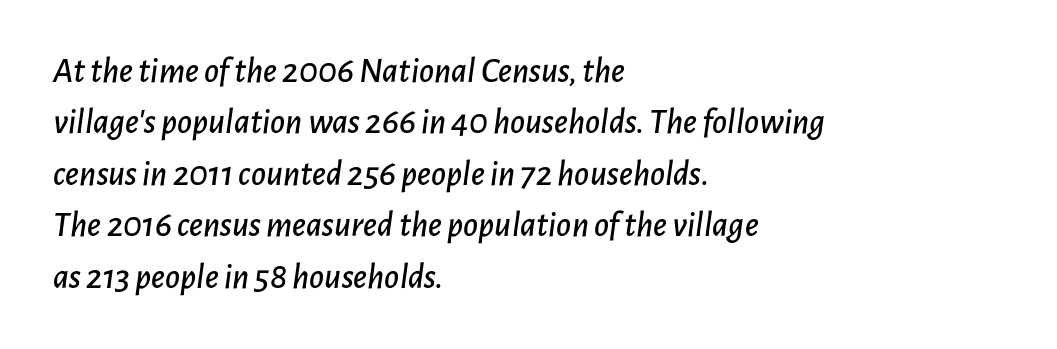
{"italic": "yes", "lean": "right", "slant_degrees": 7, "width": "normal", "stroke_contrast": "low", "x_height": "medium", "monospaced": "no", "underline": "no", "align": "left", "line_spacing": "normal", "line_spacing_ratio": 1.43, "letter_spacing": "normal", "letter_spacing_em": 0.0, "glyph_px": 36}
